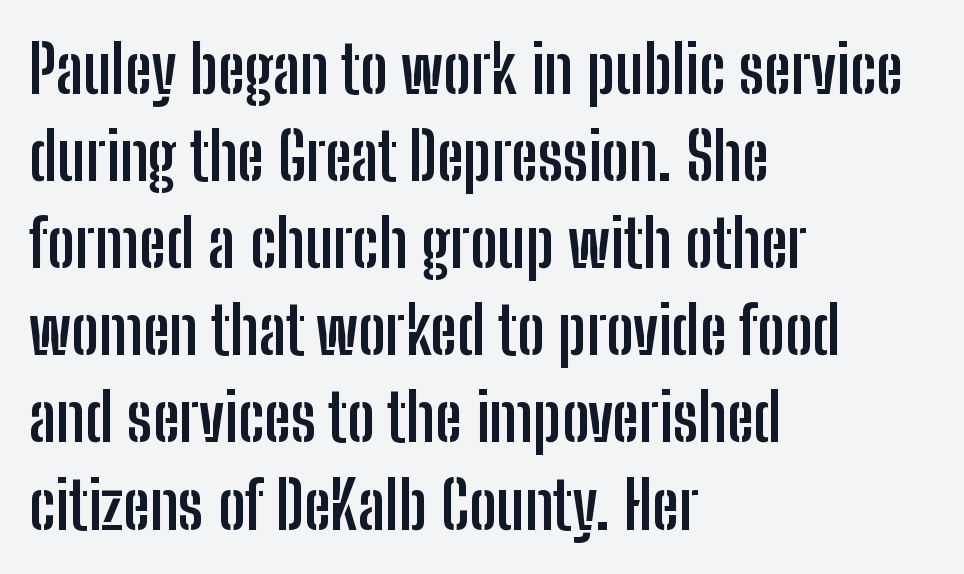
The image shows 66 px semibold, condensed sans-serif type, upright; set left-aligned, normal line spacing (1.32x), normal letter spacing, not underlined; low stroke contrast and a medium x-height.
